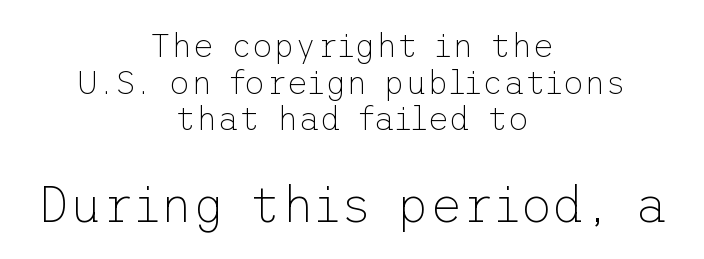
{"serif": "no", "italic": "no", "bold": "no", "weight": "thin", "width": "normal", "stroke_contrast": "low", "x_height": "medium", "underline": "no", "align": "center", "line_spacing": "tight", "line_spacing_ratio": 1.11, "letter_spacing": "normal", "letter_spacing_em": 0.0, "larger_block": "second", "size_ratio": 1.52, "glyph_px": 50}
